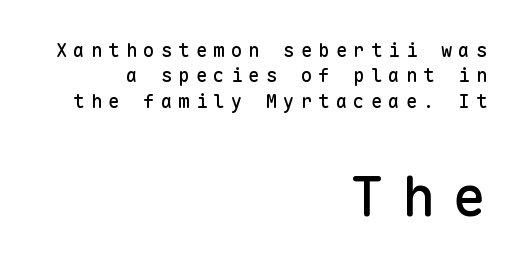
The image shows 56 px sans-serif type, upright, monospaced; set right-aligned, normal line spacing (1.33x), unusually wide letter spacing (+0.32 em), not underlined; the second (bottom) block is 2.95x larger; low stroke contrast and a medium x-height.
